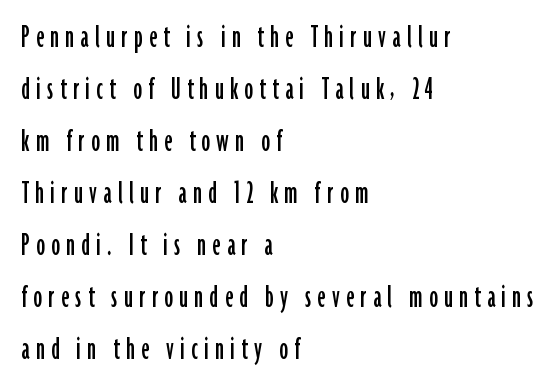
The image shows 34 px condensed sans-serif type, upright; set left-aligned, normal line spacing (1.53x), not underlined; low stroke contrast and a medium x-height.
